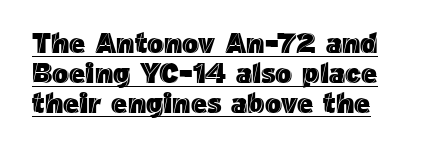
Q: Is the text italic (slanted)? A: No, it is upright.
Q: Is the text underlined? A: Yes.
Q: How is the paragraph aligned? A: Left-aligned.
Q: Is the spacing between letters normal or unusually wide? A: Normal.
Q: Is the spacing between lines tight, normal or loose? A: Tight.
Q: Width (condensed, normal, or wide)? A: Normal.
Q: x-height? A: Medium.
Q: Monospaced? A: No.
